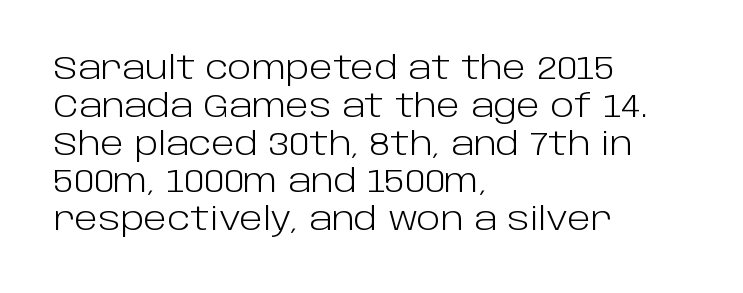
Q: Is the text bold? A: No.
Q: Is the text italic (slanted)? A: No, it is upright.
Q: Is the typeface a serif or a sans-serif typeface? A: Sans-serif.
Q: Is the text underlined? A: No.
Q: How is the paragraph aligned? A: Left-aligned.
Q: Is the spacing between letters normal or unusually wide? A: Normal.
Q: Width (condensed, normal, or wide)? A: Normal.
Q: Stroke contrast? A: Low.
Q: x-height? A: Large.
Q: Monospaced? A: No.
